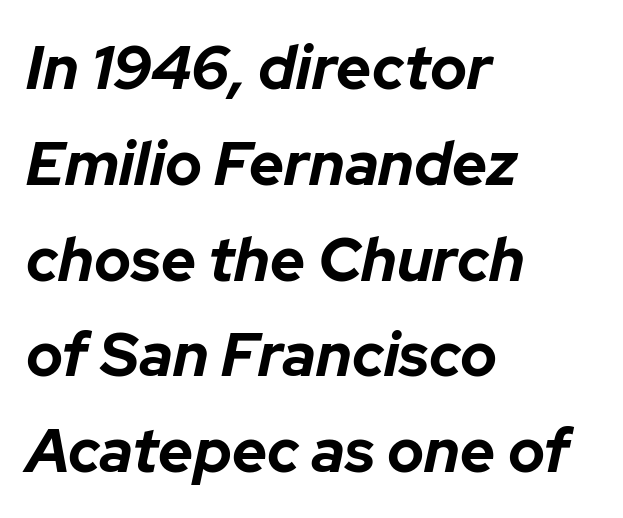
These lines keep a tight, regular rhythm from letter to letter. Any mark beneath the type? The region is blank. Every row of glyphs begins at an identical x-position on the left. Line spacing here is normal. Character widths vary here, with narrow letters taking less room than wide ones. The glyphs have the mass of a bold cut.
